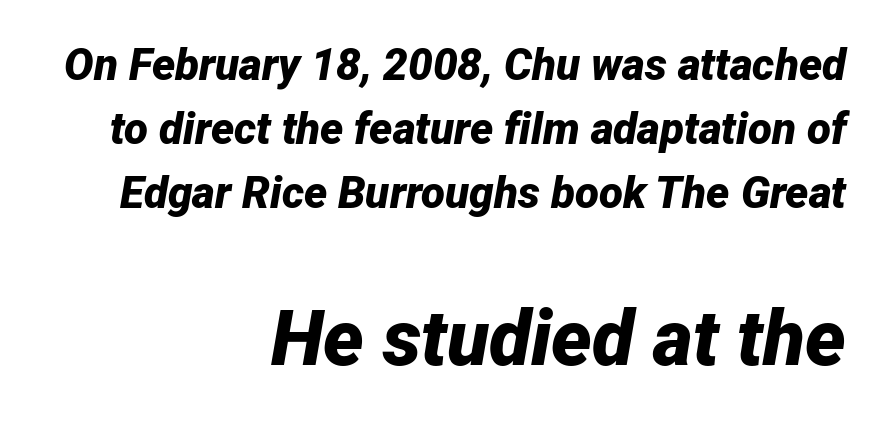
Honestly, there is no underline to notice here at all. Would a proofreader flag this as italicized? Yes. This sample has the flowing, uneven cadence of proportional lettering. The more generous point size was reserved for the lower chunk.
